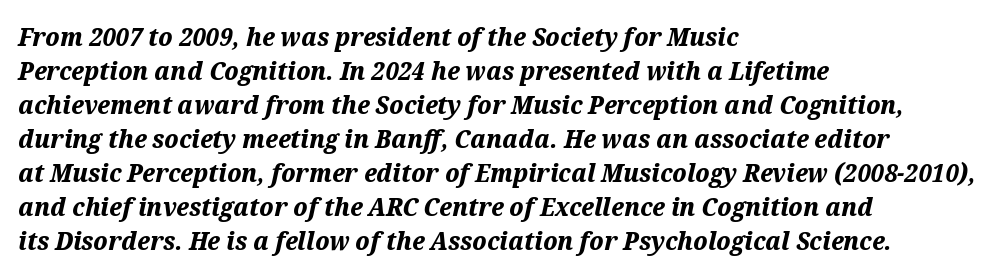
Q: Is the text bold? A: Yes.
Q: Is the text italic (slanted)? A: Yes, it leans right by about 12 degrees.
Q: Is the text underlined? A: No.
Q: How is the paragraph aligned? A: Left-aligned.
Q: Is the spacing between letters normal or unusually wide? A: Normal.
Q: Is the spacing between lines tight, normal or loose? A: Normal.
